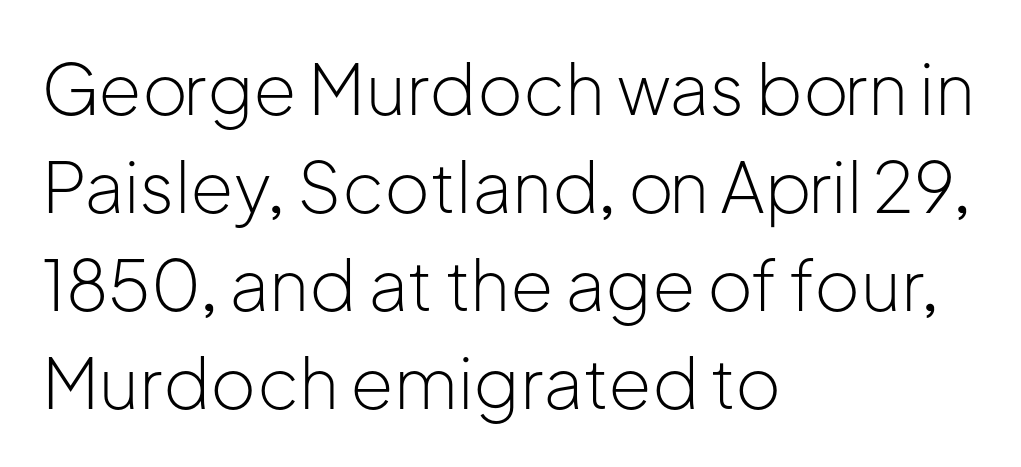
Q: Is the text bold? A: No.
Q: Is the text italic (slanted)? A: No, it is upright.
Q: Is the typeface a serif or a sans-serif typeface? A: Sans-serif.
Q: Is the text underlined? A: No.
Q: How is the paragraph aligned? A: Left-aligned.
Q: Is the spacing between letters normal or unusually wide? A: Normal.
Q: Is the spacing between lines tight, normal or loose? A: Normal.
Q: Width (condensed, normal, or wide)? A: Normal.
Q: Stroke contrast? A: Low.
Q: x-height? A: Medium.
Q: Monospaced? A: No.
